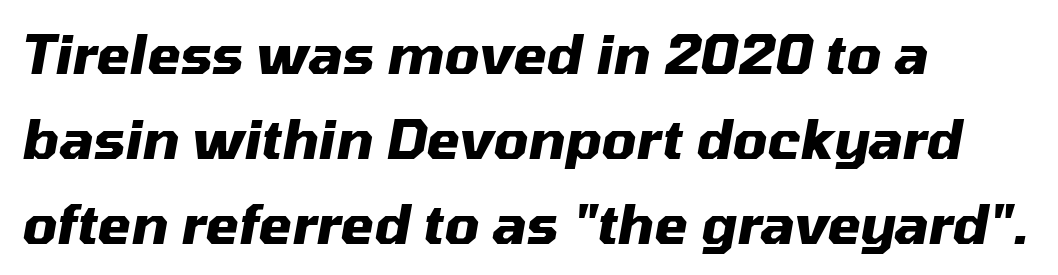
The image shows 54 px heavy type, italic (leaning right); set left-aligned, normal line spacing (1.57x), normal letter spacing, not underlined; medium stroke contrast and a medium x-height.
